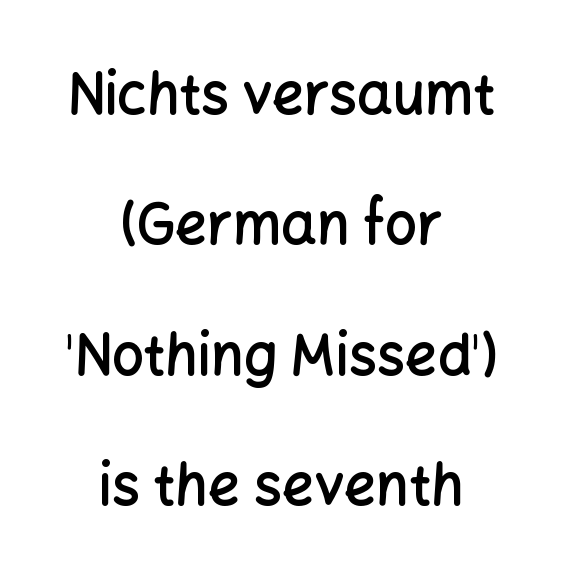
The image shows 56 px semibold sans-serif type, upright; set centered, loose line spacing (2.33x), normal letter spacing, not underlined; low stroke contrast and a medium x-height.
